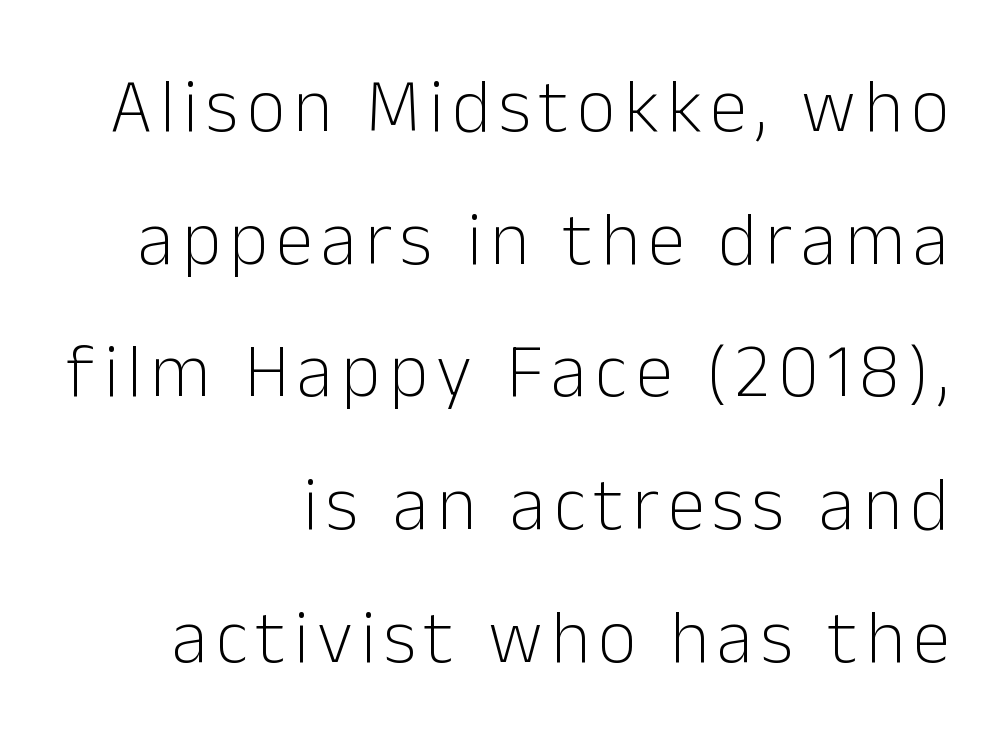
Each letter keeps its own natural width here, so spacing adapts to shape. The strokes carry an ordinary text weight at most. The foot of each line stays bare and open. Classification — sans serif. Upright lettering throughout.
